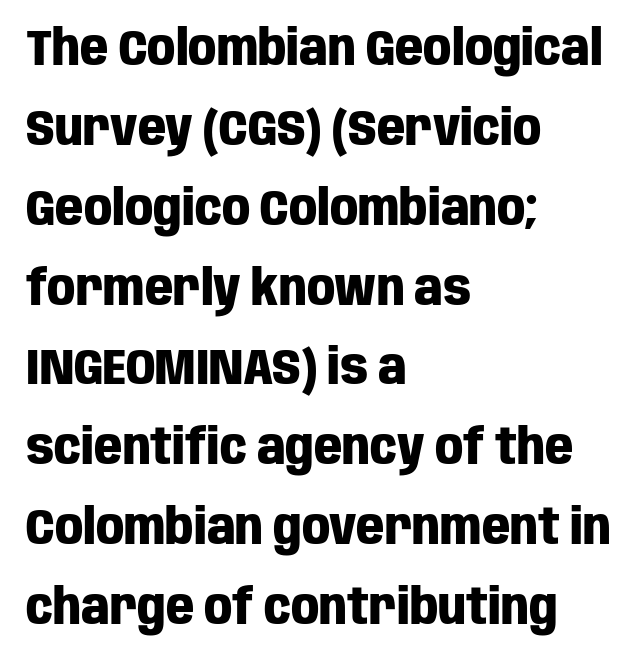
{"serif": "no", "italic": "no", "bold": "yes", "weight": "heavy", "width": "condensed", "stroke_contrast": "low", "x_height": "large", "monospaced": "no", "underline": "no", "align": "left", "line_spacing": "normal", "line_spacing_ratio": 1.63, "letter_spacing": "normal", "letter_spacing_em": 0.0, "glyph_px": 49}
